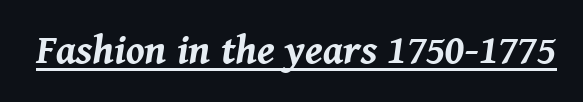
Q: Is the text bold? A: Yes.
Q: Is the text italic (slanted)? A: Yes, it leans right by about 8 degrees.
Q: Is the text underlined? A: Yes.
Q: Is the spacing between letters normal or unusually wide? A: Normal.
Q: Width (condensed, normal, or wide)? A: Normal.
Q: Stroke contrast? A: Medium.
Q: x-height? A: Medium.
Q: Monospaced? A: No.
